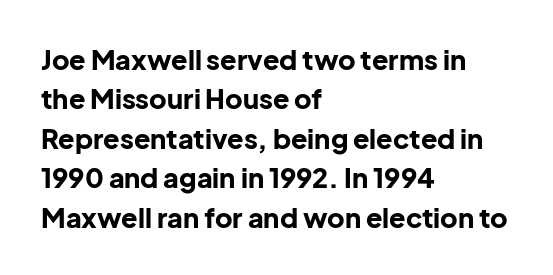
Q: Is the text bold? A: Yes.
Q: Is the text italic (slanted)? A: No, it is upright.
Q: Is the text underlined? A: No.
Q: How is the paragraph aligned? A: Left-aligned.
Q: Is the spacing between letters normal or unusually wide? A: Normal.
Q: Is the spacing between lines tight, normal or loose? A: Normal.
